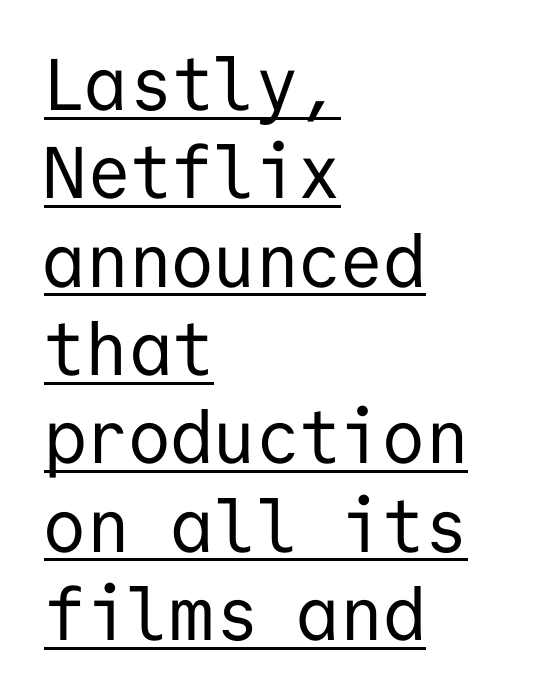
{"serif": "no", "italic": "no", "bold": "no", "weight": "regular", "width": "normal", "stroke_contrast": "low", "x_height": "medium", "monospaced": "yes", "underline": "yes", "align": "left", "line_spacing_ratio": 1.21, "letter_spacing": "normal", "letter_spacing_em": 0.0, "glyph_px": 73}
